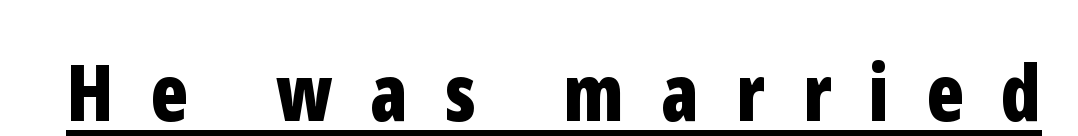
{"serif": "no", "italic": "no", "bold": "yes", "weight": "bold", "width": "condensed", "stroke_contrast": "low", "x_height": "medium", "monospaced": "no", "underline": "yes", "letter_spacing": "wide", "letter_spacing_em": 0.48, "glyph_px": 78}
